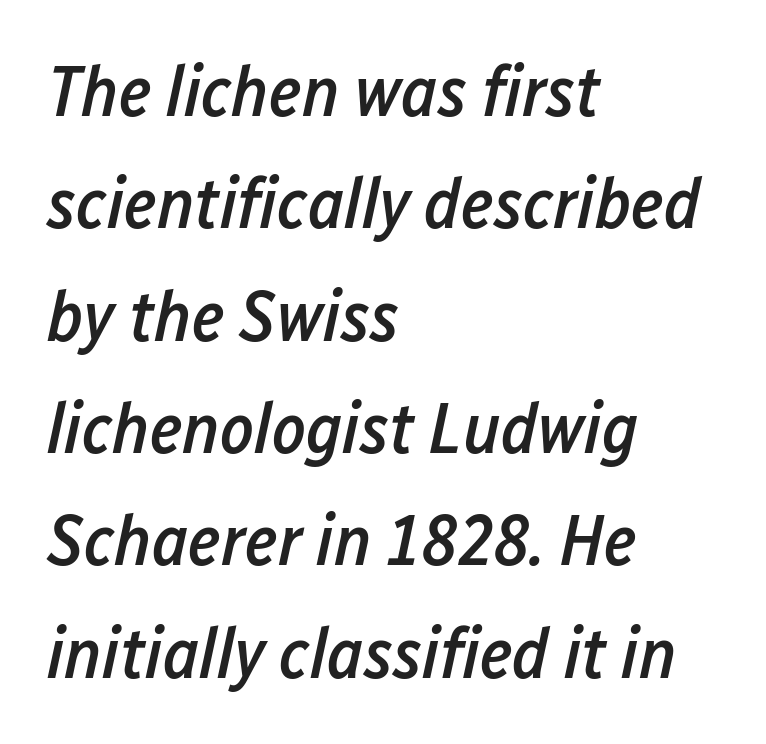
Q: Is the text bold? A: Semi-bold.
Q: Is the text italic (slanted)? A: Yes, it leans right by about 12 degrees.
Q: Is the text underlined? A: No.
Q: How is the paragraph aligned? A: Left-aligned.
Q: Is the spacing between letters normal or unusually wide? A: Normal.
Q: Is the spacing between lines tight, normal or loose? A: Normal.
Q: Width (condensed, normal, or wide)? A: Condensed.
Q: Stroke contrast? A: Low.
Q: x-height? A: Medium.
Q: Monospaced? A: No.
